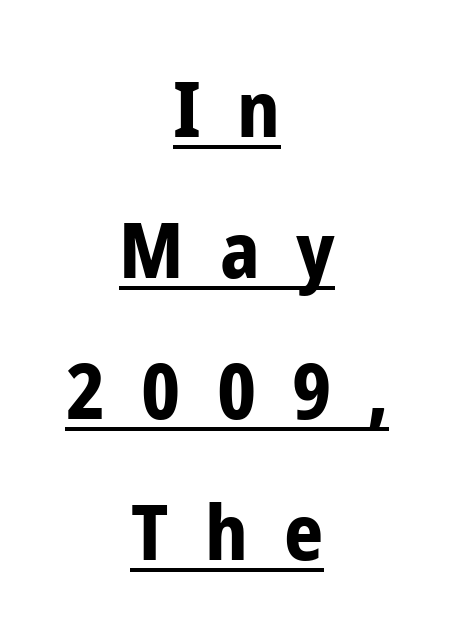
Q: Is the text bold? A: Yes.
Q: Is the text italic (slanted)? A: No, it is upright.
Q: Is the typeface a serif or a sans-serif typeface? A: Sans-serif.
Q: Is the text underlined? A: Yes.
Q: How is the paragraph aligned? A: Centered.
Q: Is the spacing between letters normal or unusually wide? A: Unusually wide.
Q: Width (condensed, normal, or wide)? A: Condensed.
Q: Stroke contrast? A: Low.
Q: x-height? A: Medium.
Q: Monospaced? A: No.
